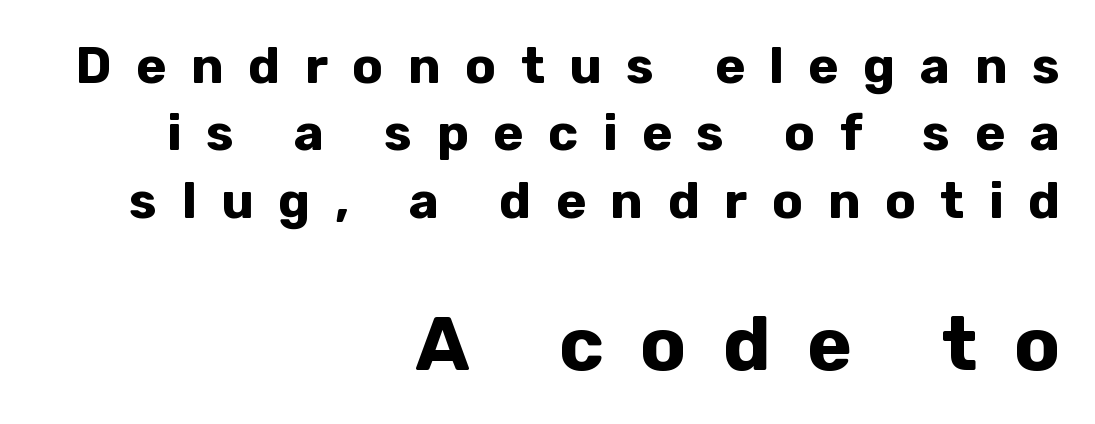
Q: Is the text bold? A: Yes.
Q: Is the text italic (slanted)? A: No, it is upright.
Q: Is the typeface a serif or a sans-serif typeface? A: Sans-serif.
Q: Is the text underlined? A: No.
Q: How is the paragraph aligned? A: Right-aligned.
Q: Is the spacing between letters normal or unusually wide? A: Unusually wide.
Q: Is the spacing between lines tight, normal or loose? A: Normal.
Q: Which block of text is set in a larger size, the first (top) or the second (bottom)? A: The second (bottom) one.
Q: Width (condensed, normal, or wide)? A: Normal.
Q: Stroke contrast? A: Low.
Q: x-height? A: Medium.
Q: Monospaced? A: No.
